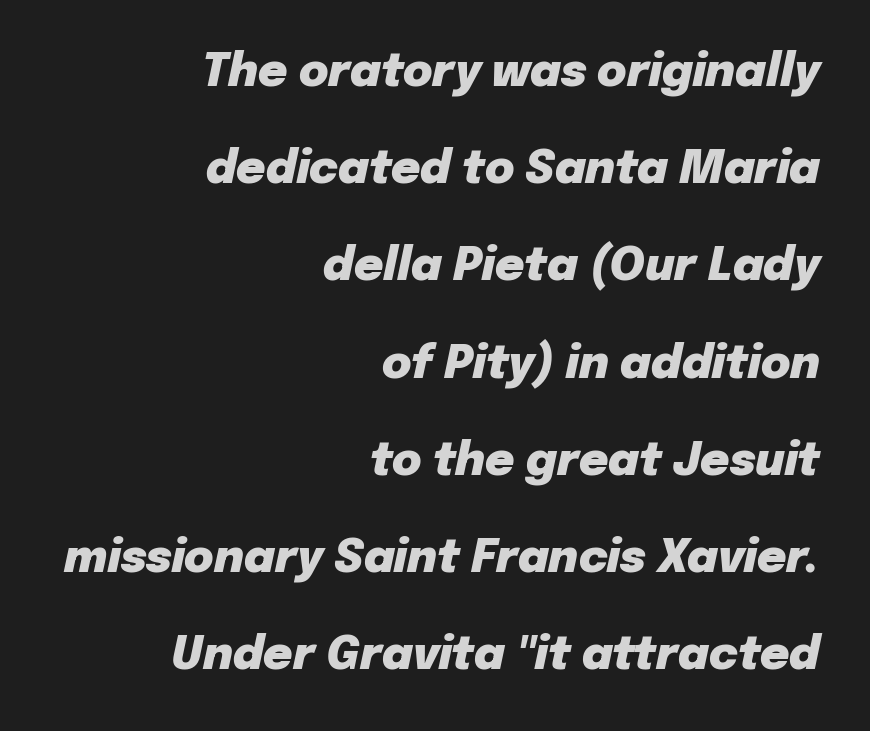
This sample has the flowing, uneven cadence of proportional lettering. Just letters on the line, the space beneath them empty. In CSS terms this would be text-align: right. You'd pick this weight for a headline — it's a proper bold.
